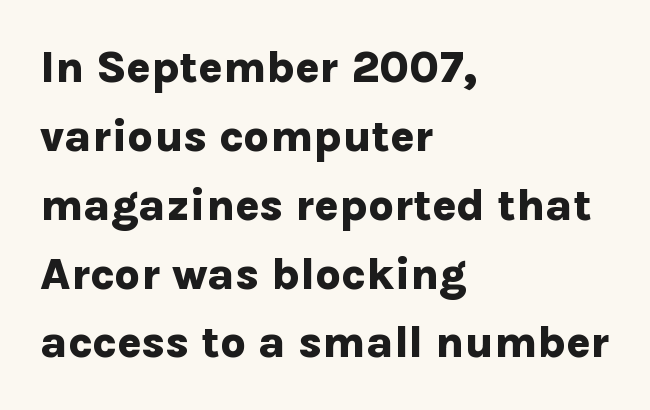
This sample uses plain, unmodified letter spacing. I'd describe the lettering as bold — thick and assertive. Examine the stroke ends and you'll find no serifs. Ascenders rise straight up at ninety degrees. One glance says typical: line gaps are just what's usual. Clear beneath every line of the passage.
